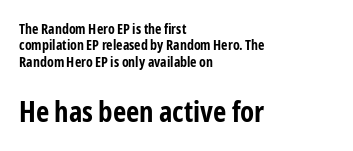
Check the space under the baseline: it is left empty. The rendering uses natural spacing where letterforms have individual widths. Size contrast runs from small at the top to large at the bottom. Style check: upright. Spacing between characters is what you'd get straight out of the box. Short and long lines alike share a common starting point at left.
